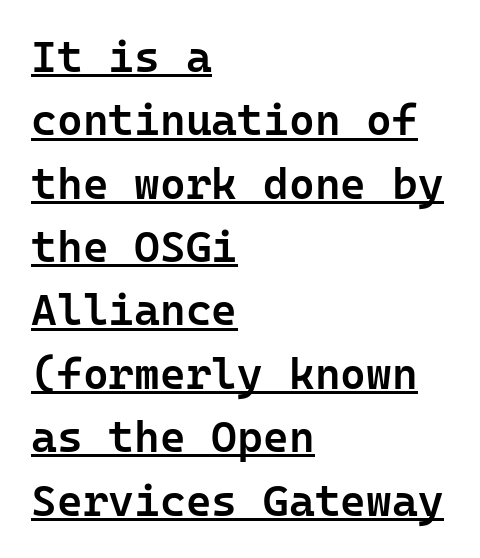
Q: Is the text bold? A: Semi-bold.
Q: Is the text italic (slanted)? A: No, it is upright.
Q: Is the typeface a serif or a sans-serif typeface? A: Sans-serif.
Q: Is the text underlined? A: Yes.
Q: How is the paragraph aligned? A: Left-aligned.
Q: Is the spacing between letters normal or unusually wide? A: Normal.
Q: Is the spacing between lines tight, normal or loose? A: Normal.
Q: Width (condensed, normal, or wide)? A: Normal.
Q: Stroke contrast? A: Low.
Q: x-height? A: Medium.
Q: Monospaced? A: Yes.
